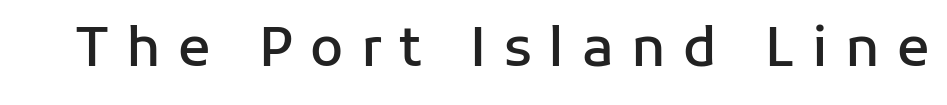
The characters look somewhat weighty, a semibold short of true bold. Look at the bottom of the vertical strokes: they stop flat, with no serifs. The line texture is sparse and dotted thanks to wide tracking. Quick note: not italic, upright. Check under the words: just untouched page. The face used here is proportionally spaced, like ordinary book or web type.
